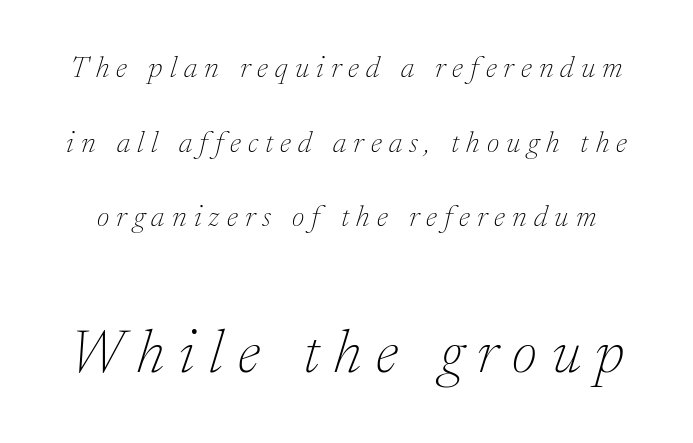
Compared with ordinary roman type, these characters are visibly tilted. The rendering uses natural spacing where letterforms have individual widths. Stroke terminals: seriffed. Honestly, the rows look like they've been pulled way apart.
